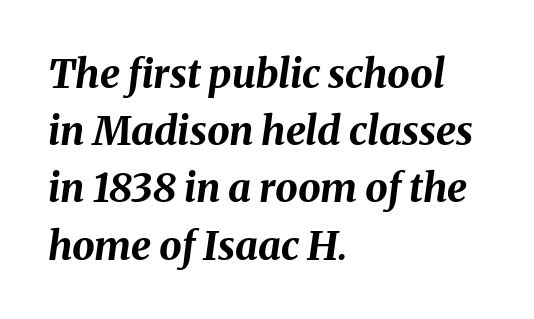
{"italic": "yes", "lean": "right", "slant_degrees": 8, "bold": "yes", "weight": "bold", "width": "normal", "stroke_contrast": "medium", "x_height": "medium", "monospaced": "no", "underline": "no", "align": "left", "line_spacing": "normal", "line_spacing_ratio": 1.43, "letter_spacing": "normal", "letter_spacing_em": 0.0, "glyph_px": 40}
